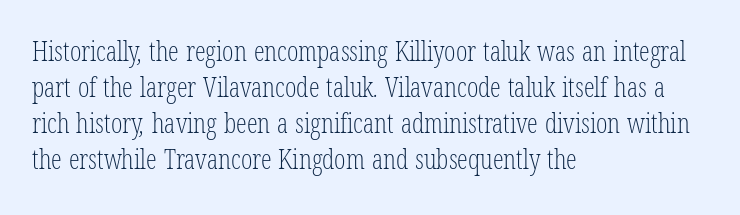
Plain, unruled lines of type. The tracking reads as untouched default to a designer's eye. Typeset ragged right — the left edge is the straight one. A light-to-regular cut is what we see here.
